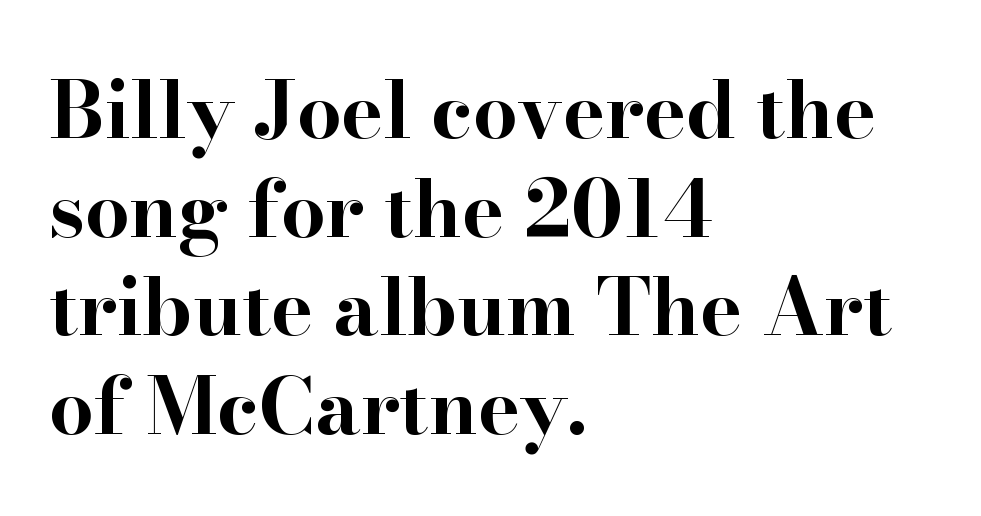
{"serif": "yes", "italic": "no", "bold": "yes", "weight": "bold", "width": "wide", "stroke_contrast": "high", "x_height": "small", "monospaced": "no", "underline": "no", "align": "left", "line_spacing": "normal", "line_spacing_ratio": 1.25, "letter_spacing": "normal", "letter_spacing_em": 0.0, "glyph_px": 79}
